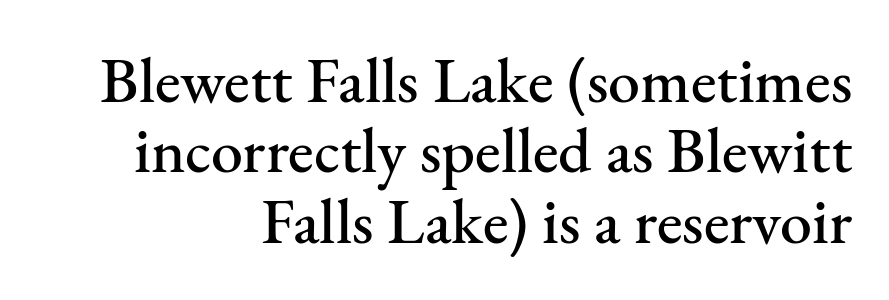
The image shows 64 px serif type, upright; set right-aligned, tight line spacing (1.1x), normal letter spacing, not underlined; medium stroke contrast and a small x-height.
